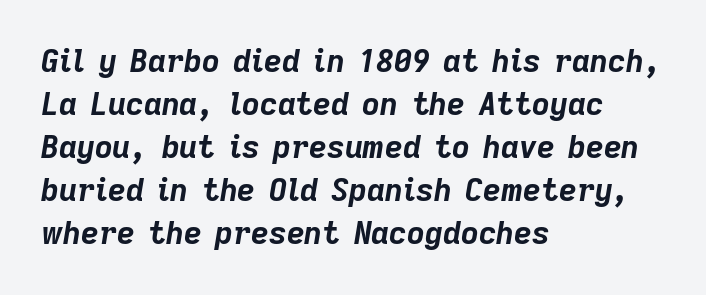
Q: Is the text bold? A: Yes.
Q: Is the text italic (slanted)? A: Yes, it leans right by about 9 degrees.
Q: Is the text underlined? A: No.
Q: How is the paragraph aligned? A: Left-aligned.
Q: Is the spacing between letters normal or unusually wide? A: Normal.
Q: Is the spacing between lines tight, normal or loose? A: Normal.
Q: Width (condensed, normal, or wide)? A: Normal.
Q: Stroke contrast? A: Low.
Q: x-height? A: Medium.
Q: Monospaced? A: No.
